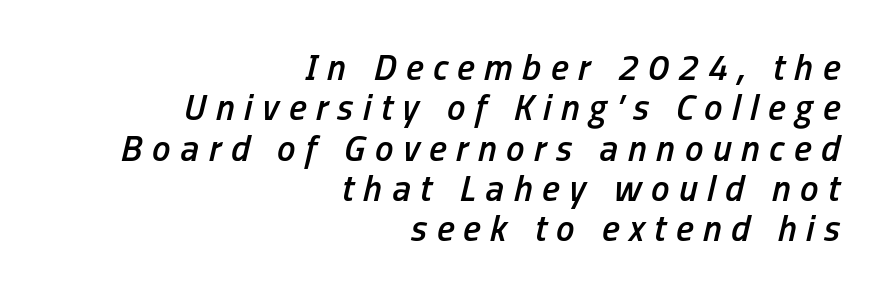
The letters are spread apart with noticeably loose tracking. A bit beefed up — I'd call it semibold rather than bold. Posture: slanted. Line ends are locked; line starts wander. The line-height multiplier appears low, near solid setting. The strip under each line holds only bare page.
